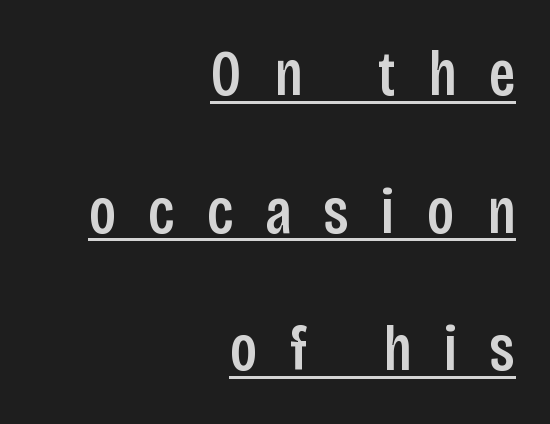
The image shows 64 px condensed sans-serif type, upright; set right-aligned, loose line spacing (2.15x), unusually wide letter spacing (+0.5 em), underlined; low stroke contrast and a large x-height.
